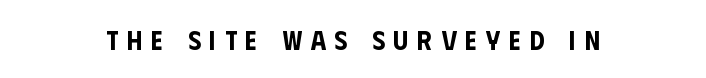
Q: Is the text italic (slanted)? A: No, it is upright.
Q: Is the text underlined? A: No.
Q: How is the paragraph aligned? A: Centered.
Q: Is the spacing between letters normal or unusually wide? A: Unusually wide.
